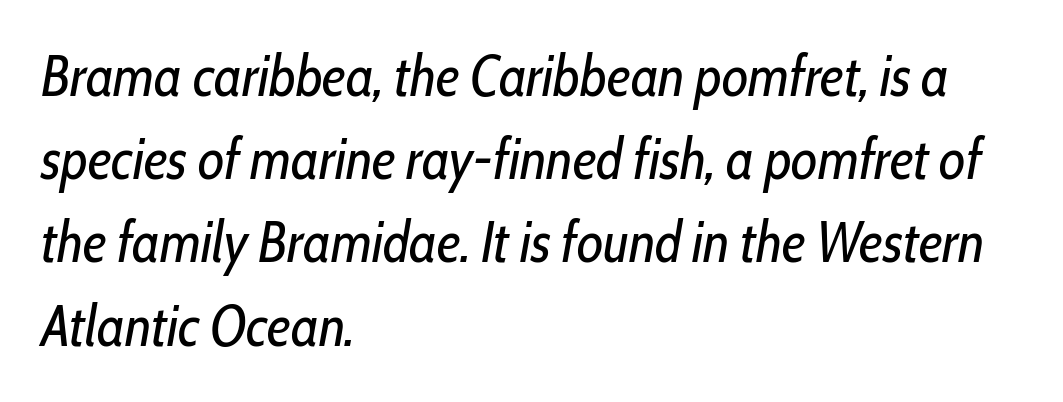
{"italic": "yes", "lean": "right", "slant_degrees": 10, "bold": "no", "weight": "regular", "width": "condensed", "stroke_contrast": "low", "x_height": "medium", "monospaced": "no", "underline": "no", "align": "left", "line_spacing": "normal", "line_spacing_ratio": 1.46, "letter_spacing": "normal", "letter_spacing_em": 0.0, "glyph_px": 57}
